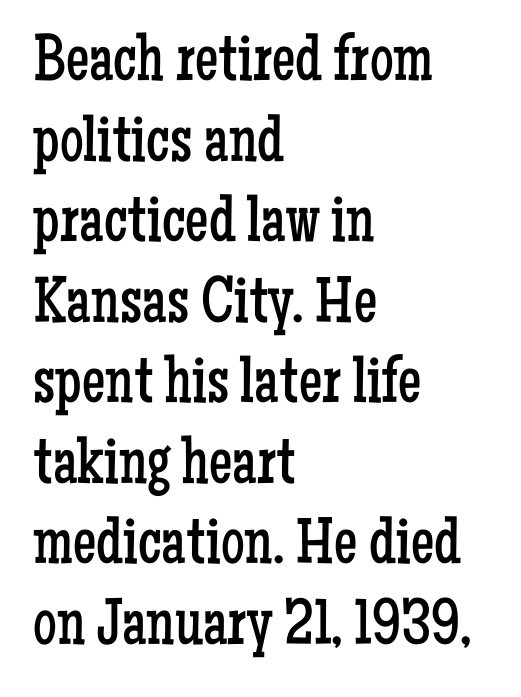
Every stem runs plumb, perpendicular to the baseline. This sample has the flowing, uneven cadence of proportional lettering. The characters display serif detailing at their extremities. The space directly below the letters is spotless. Compared with a typical body face, this is equally light or lighter still. The line texture is even and compact thanks to regular tracking.
